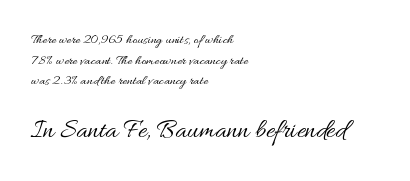
A classic flush-left, rag-right setting is used for this passage. The zone under the glyphs is completely vacant. Nothing heavy about these letters — not bold at all. This sample uses plain, unmodified letter spacing.
